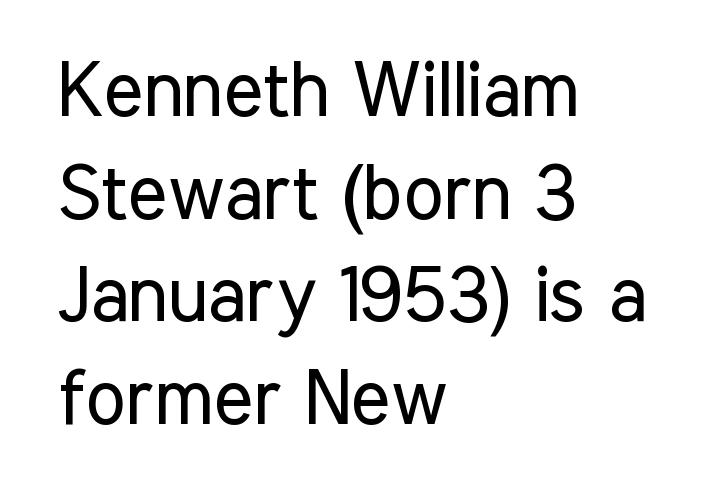
The letters advance in unequal steps, a hallmark of proportional type. This is not heavy type; no bold has been used. In terms of posture, this sample is upright. Look at the bottom of the vertical strokes: they stop flat, with no serifs.
